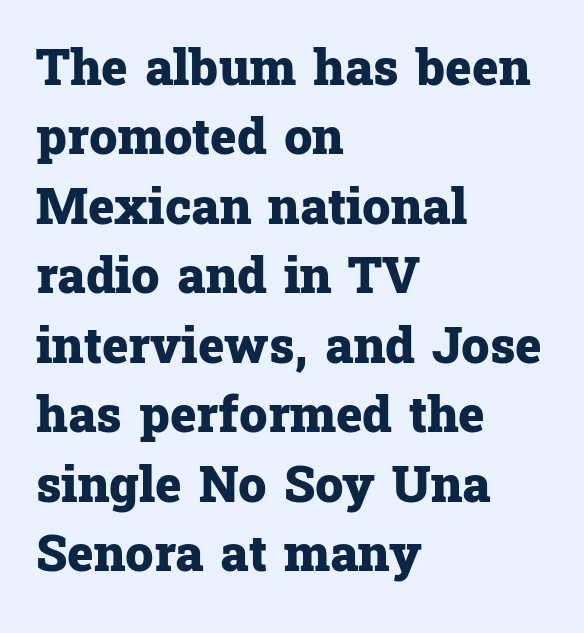
{"serif": "yes", "italic": "no", "bold": "yes", "weight": "heavy", "width": "normal", "stroke_contrast": "low", "x_height": "medium", "monospaced": "no", "underline": "no", "align": "left", "line_spacing": "normal", "line_spacing_ratio": 1.39, "letter_spacing": "normal", "letter_spacing_em": 0.0, "glyph_px": 50}
